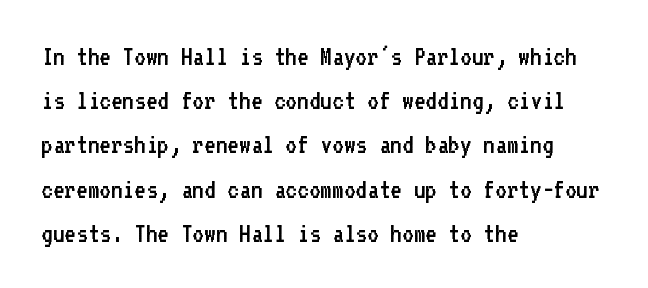
What's the leading like? Ordinary, nothing unusual. Think standard paragraph weight, or any step lighter than that. The letterforms sit shoulder to shoulder at normal distance. The glyphs in this specimen are sans serif. Posture: vertical. The paragraph has a hard left edge and a soft right edge.
